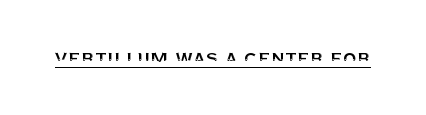
Q: Is the text italic (slanted)? A: No, it is upright.
Q: Is the text underlined? A: Yes.
Q: Is the spacing between letters normal or unusually wide? A: Normal.
